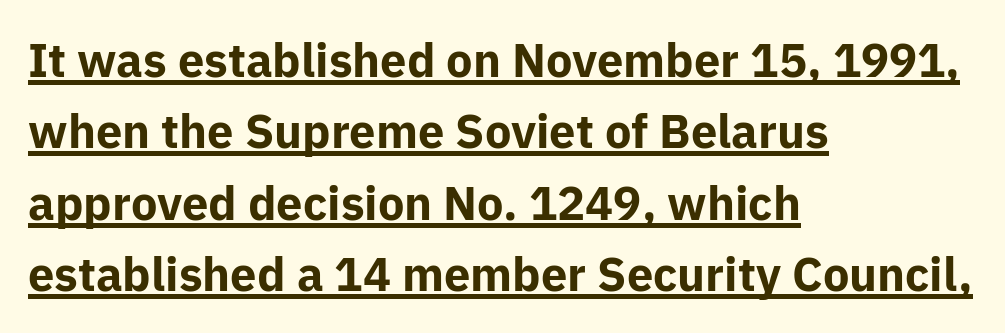
Q: Is the text bold? A: Yes.
Q: Is the text italic (slanted)? A: No, it is upright.
Q: Is the typeface a serif or a sans-serif typeface? A: Sans-serif.
Q: Is the text underlined? A: Yes.
Q: How is the paragraph aligned? A: Left-aligned.
Q: Is the spacing between letters normal or unusually wide? A: Normal.
Q: Is the spacing between lines tight, normal or loose? A: Normal.
Q: Width (condensed, normal, or wide)? A: Normal.
Q: Stroke contrast? A: Low.
Q: x-height? A: Medium.
Q: Monospaced? A: No.
